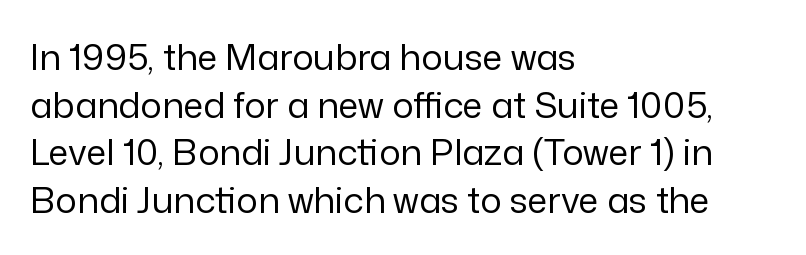
Q: Is the text bold? A: No.
Q: Is the text italic (slanted)? A: No, it is upright.
Q: Is the typeface a serif or a sans-serif typeface? A: Sans-serif.
Q: Is the text underlined? A: No.
Q: How is the paragraph aligned? A: Left-aligned.
Q: Is the spacing between letters normal or unusually wide? A: Normal.
Q: Is the spacing between lines tight, normal or loose? A: Normal.
Q: Width (condensed, normal, or wide)? A: Normal.
Q: Stroke contrast? A: Low.
Q: x-height? A: Medium.
Q: Monospaced? A: No.
